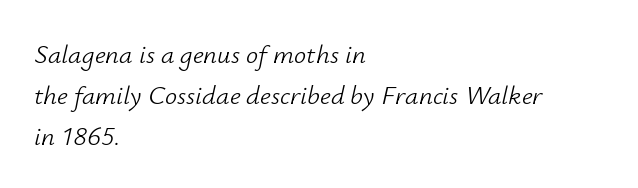
Leading matches the norm, producing a regular column. Compared with typical body copy, the letter spacing here is the same. When letters slant like this, we call the style italic. Honestly, there is no underline to notice here at all. The face looks like a standard text weight, possibly lighter. The paragraph has a hard left edge and a soft right edge.
